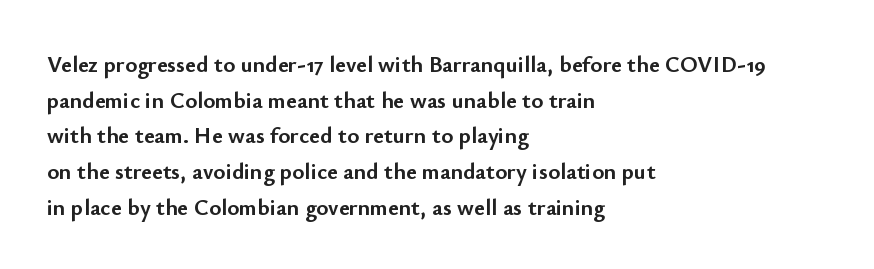
{"italic": "no", "bold": "yes", "underline": "no", "align": "left", "line_spacing": "normal", "line_spacing_ratio": 1.55, "letter_spacing": "normal", "letter_spacing_em": 0.0, "glyph_px": 23}
